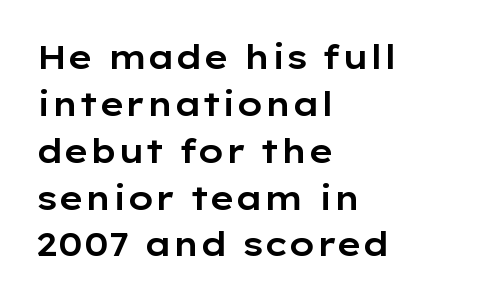
A sans-serif font was chosen for this passage. The rendering keeps characters at their native spacing. The specimen reads as upright at a glance. Each line starts at the same left margin while the right side varies. Varying glyph widths throughout — classic text-font behaviour. The space beneath each line is pristine and unruled.
